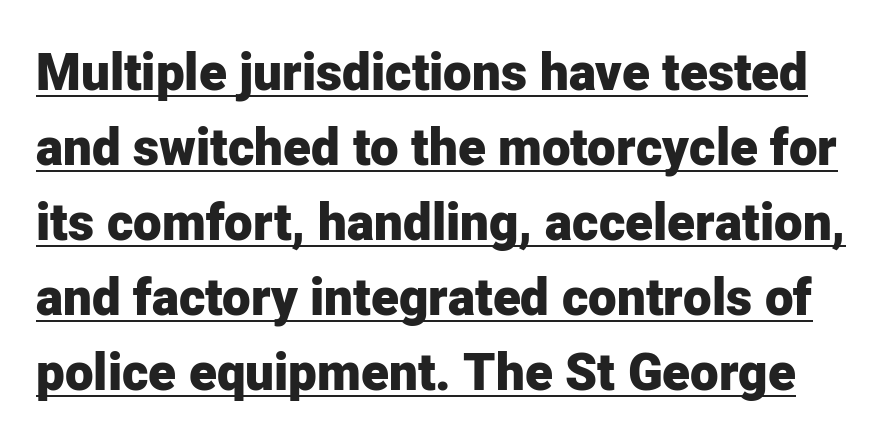
Q: Is the text bold? A: Yes.
Q: Is the text italic (slanted)? A: No, it is upright.
Q: Is the typeface a serif or a sans-serif typeface? A: Sans-serif.
Q: Is the text underlined? A: Yes.
Q: Is the spacing between letters normal or unusually wide? A: Normal.
Q: Is the spacing between lines tight, normal or loose? A: Normal.
Q: Width (condensed, normal, or wide)? A: Normal.
Q: Stroke contrast? A: Low.
Q: x-height? A: Medium.
Q: Monospaced? A: No.
